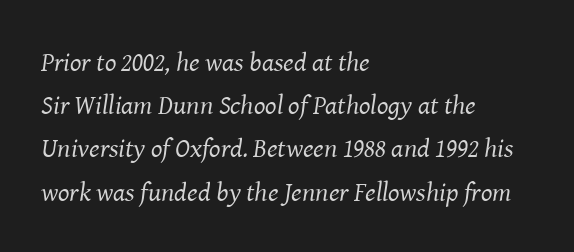
Q: Is the text bold? A: No.
Q: Is the text italic (slanted)? A: Yes, it leans right by about 8 degrees.
Q: Is the text underlined? A: No.
Q: How is the paragraph aligned? A: Left-aligned.
Q: Is the spacing between letters normal or unusually wide? A: Normal.
Q: Is the spacing between lines tight, normal or loose? A: Normal.
